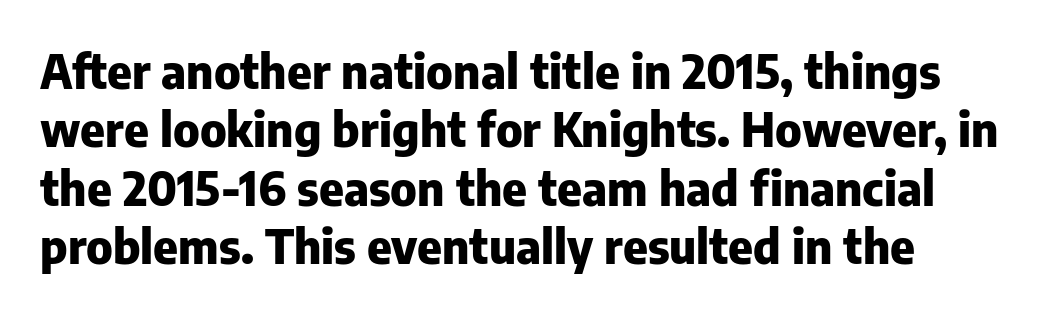
The image shows 47 px heavy sans-serif type, upright; set line spacing 1.24x, normal letter spacing, not underlined; low stroke contrast and a medium x-height.
